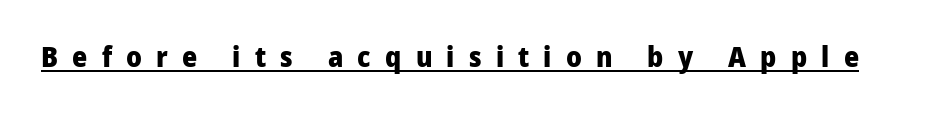
{"serif": "no", "italic": "no", "bold": "yes", "weight": "heavy", "width": "normal", "stroke_contrast": "low", "x_height": "medium", "monospaced": "no", "underline": "yes", "letter_spacing": "wide", "letter_spacing_em": 0.49, "glyph_px": 29}
